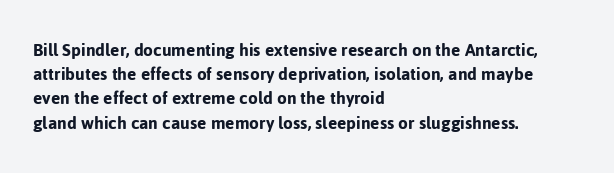
The image shows 20 px text type, upright; set left-aligned, line spacing 1.21x, normal letter spacing, not underlined.
